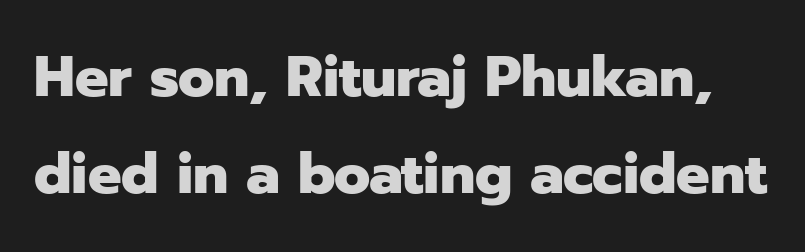
{"serif": "no", "italic": "no", "bold": "yes", "weight": "heavy", "width": "normal", "stroke_contrast": "low", "x_height": "medium", "monospaced": "no", "underline": "no", "line_spacing_ratio": 1.74, "letter_spacing": "normal", "letter_spacing_em": 0.0, "glyph_px": 56}
